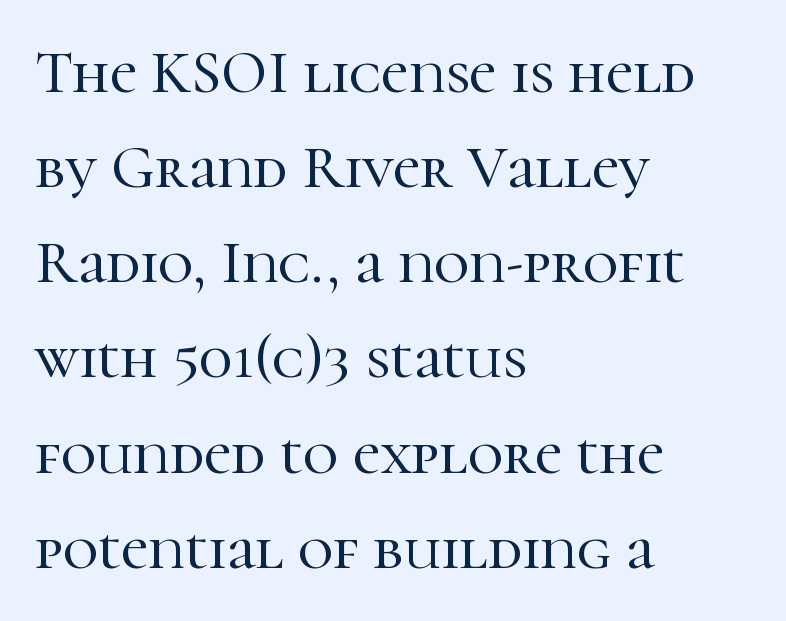
The image shows 61 px serif type, upright; set left-aligned, normal line spacing (1.56x), normal letter spacing, not underlined; high stroke contrast and a medium x-height.
